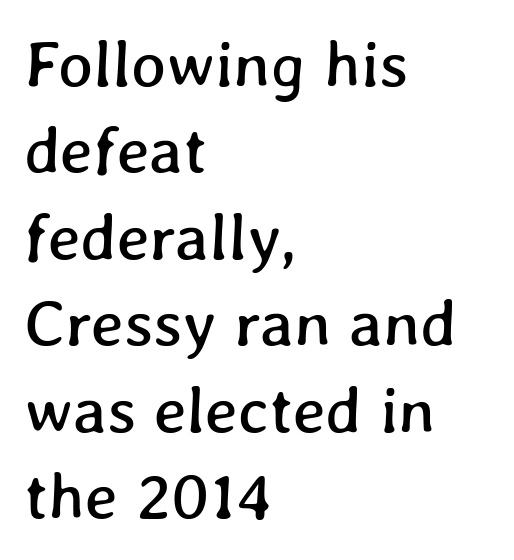
The image shows 66 px text type; set left-aligned, normal line spacing (1.31x), normal letter spacing, not underlined; low stroke contrast and a medium x-height.
